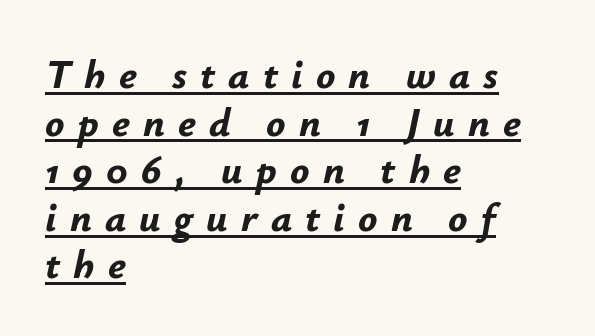
The image shows 40 px bold type, italic (leaning right); set left-aligned, line spacing 1.19x, unusually wide letter spacing (+0.33 em), underlined; low stroke contrast and a small x-height.
